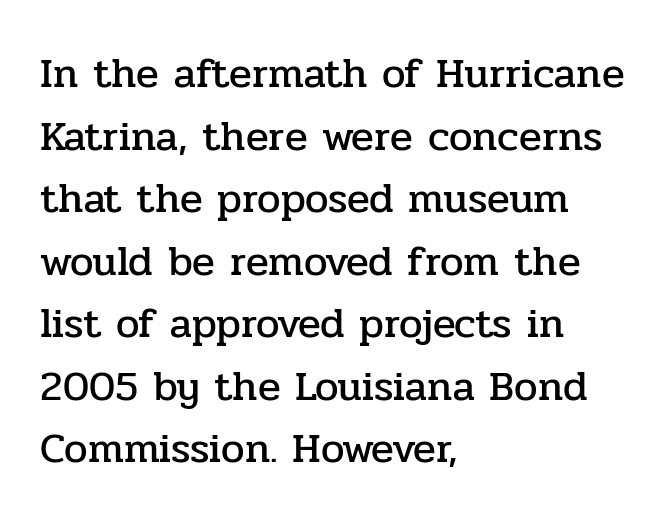
Q: Is the text italic (slanted)? A: No, it is upright.
Q: Is the typeface a serif or a sans-serif typeface? A: Serif.
Q: Is the text underlined? A: No.
Q: How is the paragraph aligned? A: Left-aligned.
Q: Is the spacing between letters normal or unusually wide? A: Normal.
Q: Is the spacing between lines tight, normal or loose? A: Normal.
Q: Width (condensed, normal, or wide)? A: Normal.
Q: Stroke contrast? A: Low.
Q: x-height? A: Medium.
Q: Monospaced? A: No.
